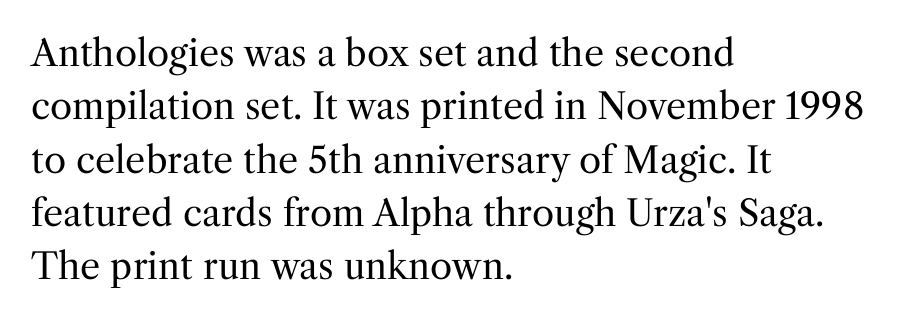
The image shows 36 px regular-weight serif type, upright; set left-aligned, normal line spacing (1.48x), normal letter spacing, not underlined; medium stroke contrast and a medium x-height.
